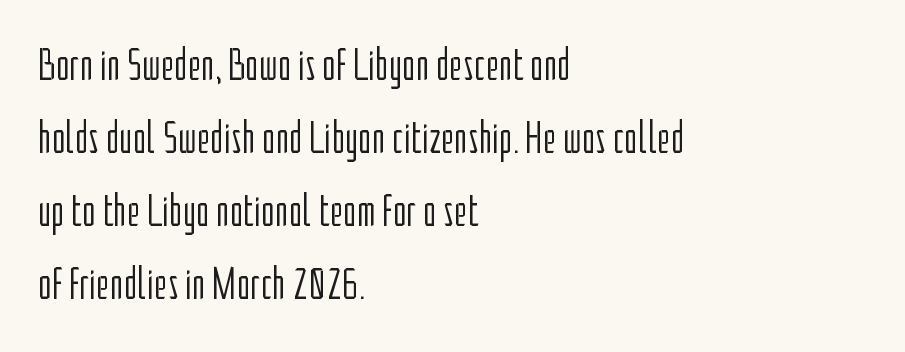
{"serif": "no", "italic": "no", "bold": "no", "weight": "light", "width": "condensed", "stroke_contrast": "low", "x_height": "medium", "monospaced": "no", "underline": "no", "align": "left", "line_spacing": "normal", "line_spacing_ratio": 1.59, "letter_spacing": "normal", "letter_spacing_em": 0.0, "glyph_px": 46}
